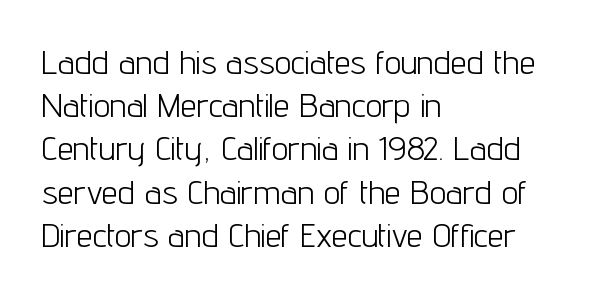
Q: Is the text bold? A: No.
Q: Is the text italic (slanted)? A: No, it is upright.
Q: Is the typeface a serif or a sans-serif typeface? A: Sans-serif.
Q: Is the text underlined? A: No.
Q: How is the paragraph aligned? A: Left-aligned.
Q: Is the spacing between letters normal or unusually wide? A: Normal.
Q: Is the spacing between lines tight, normal or loose? A: Normal.
Q: Width (condensed, normal, or wide)? A: Condensed.
Q: Stroke contrast? A: Low.
Q: x-height? A: Medium.
Q: Monospaced? A: No.
